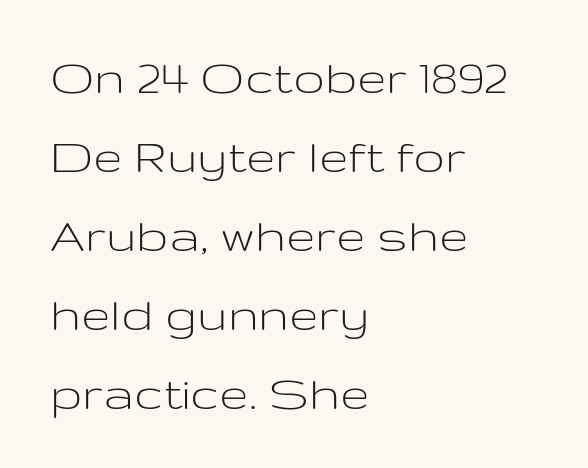
Q: Is the text bold? A: No.
Q: Is the text italic (slanted)? A: No, it is upright.
Q: Is the typeface a serif or a sans-serif typeface? A: Sans-serif.
Q: Is the text underlined? A: No.
Q: How is the paragraph aligned? A: Left-aligned.
Q: Is the spacing between letters normal or unusually wide? A: Normal.
Q: Is the spacing between lines tight, normal or loose? A: Normal.
Q: Width (condensed, normal, or wide)? A: Wide.
Q: Stroke contrast? A: Low.
Q: x-height? A: Medium.
Q: Monospaced? A: No.
